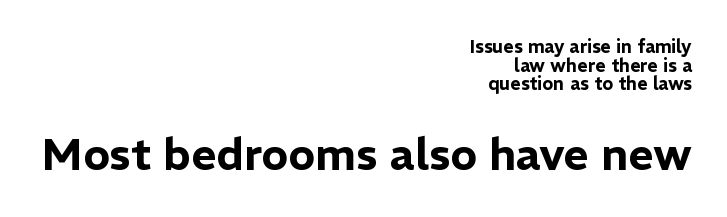
The image shows 44 px sans-serif type, upright; set right-aligned, tight line spacing (1.03x), normal letter spacing, not underlined; the second (bottom) block is 2.44x larger; low stroke contrast and a medium x-height.
